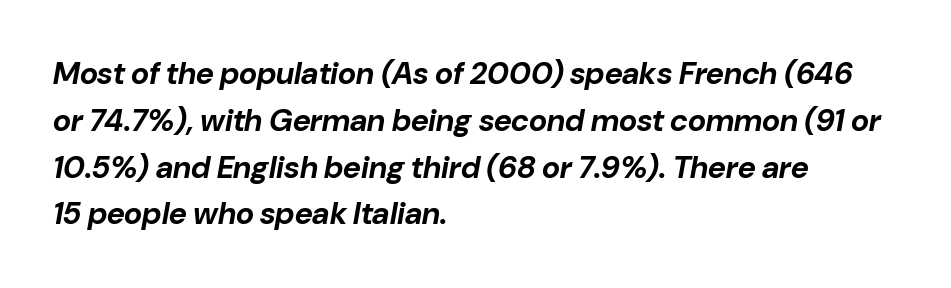
Q: Is the text bold? A: Yes.
Q: Is the text italic (slanted)? A: Yes, it leans right by about 10 degrees.
Q: Is the text underlined? A: No.
Q: How is the paragraph aligned? A: Left-aligned.
Q: Is the spacing between letters normal or unusually wide? A: Normal.
Q: Is the spacing between lines tight, normal or loose? A: Normal.
Q: Width (condensed, normal, or wide)? A: Normal.
Q: Stroke contrast? A: Low.
Q: x-height? A: Medium.
Q: Monospaced? A: No.
